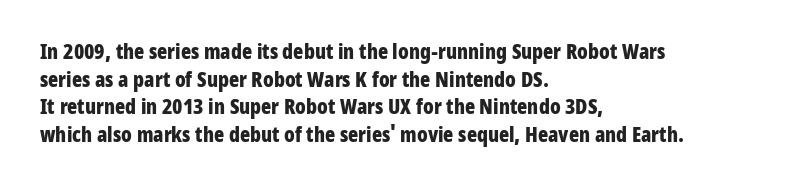
Q: Is the text bold? A: Yes.
Q: Is the text italic (slanted)? A: No, it is upright.
Q: Is the text underlined? A: No.
Q: How is the paragraph aligned? A: Left-aligned.
Q: Is the spacing between letters normal or unusually wide? A: Normal.
Q: Is the spacing between lines tight, normal or loose? A: Normal.
